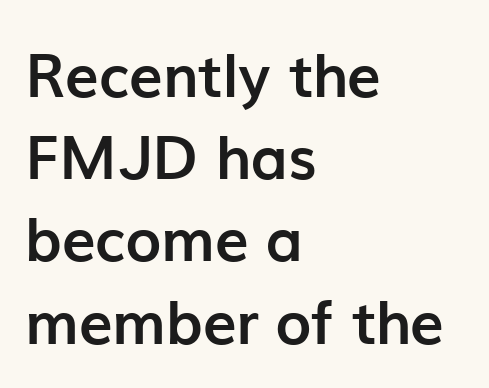
{"serif": "no", "italic": "no", "bold": "yes", "weight": "semibold", "width": "normal", "stroke_contrast": "low", "x_height": "medium", "monospaced": "no", "underline": "no", "align": "left", "line_spacing": "normal", "line_spacing_ratio": 1.37, "letter_spacing": "normal", "letter_spacing_em": 0.0, "glyph_px": 60}
